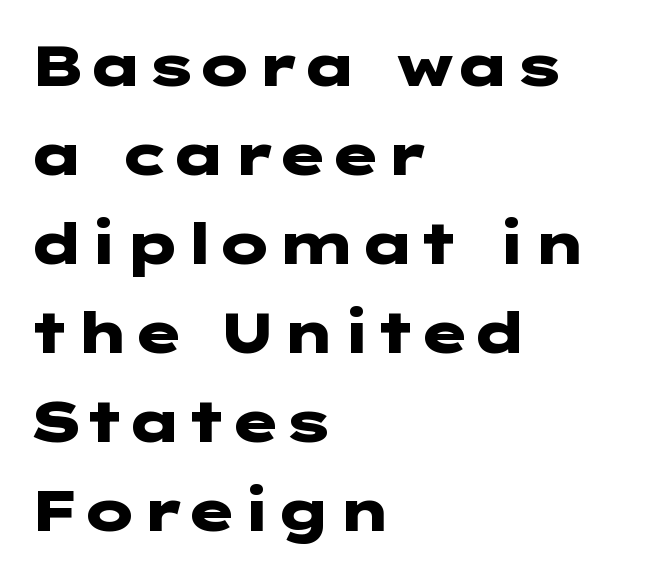
{"serif": "no", "italic": "no", "bold": "yes", "weight": "heavy", "width": "wide", "stroke_contrast": "low", "x_height": "medium", "underline": "no", "align": "left", "line_spacing": "normal", "line_spacing_ratio": 1.56, "letter_spacing": "normal", "letter_spacing_em": 0.0, "glyph_px": 57}
